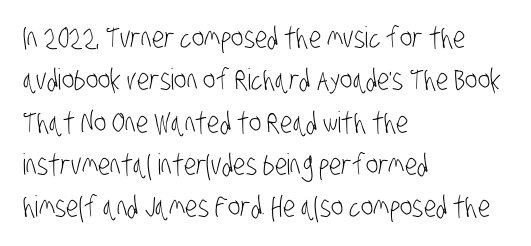
The image shows 29 px light, condensed sans-serif type; set left-aligned, normal line spacing (1.46x), normal letter spacing, not underlined; low stroke contrast and a large x-height.
